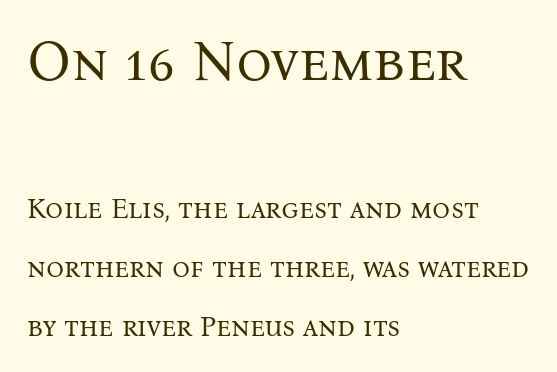
The block sitting higher on the canvas is the one with enlarged characters. How are the letters spaced? Ordinarily, with no added tracking. Weight: not bold — regular or lighter. The line-height multiplier appears high, well above default. Little horizontal feet cap the strokes, marking this as serif type.
